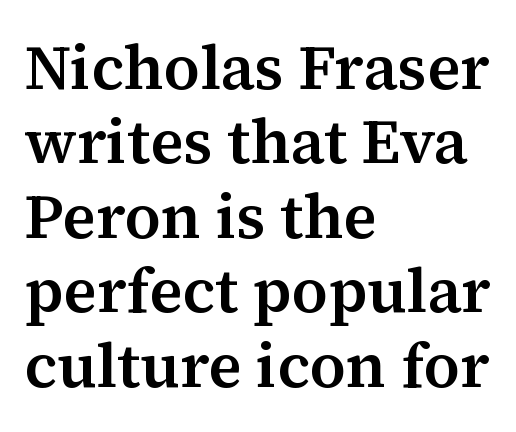
Q: Is the text italic (slanted)? A: No, it is upright.
Q: Is the typeface a serif or a sans-serif typeface? A: Serif.
Q: Is the text underlined? A: No.
Q: How is the paragraph aligned? A: Left-aligned.
Q: Is the spacing between letters normal or unusually wide? A: Normal.
Q: Width (condensed, normal, or wide)? A: Normal.
Q: Stroke contrast? A: Medium.
Q: x-height? A: Medium.
Q: Monospaced? A: No.
